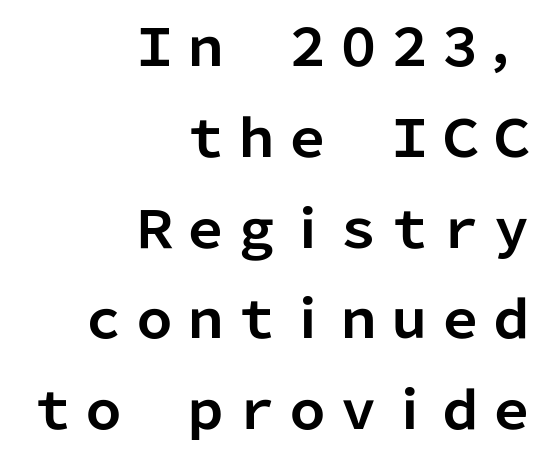
{"serif": "no", "italic": "no", "bold": "yes", "weight": "bold", "width": "normal", "stroke_contrast": "low", "x_height": "medium", "monospaced": "no", "underline": "no", "align": "right", "line_spacing_ratio": 1.78, "letter_spacing": "normal", "letter_spacing_em": 0.0, "glyph_px": 51}
